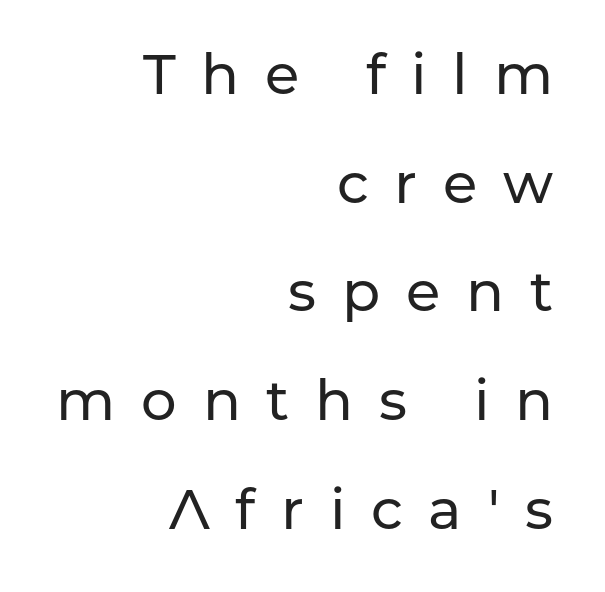
The image shows 56 px sans-serif type, upright; set right-aligned, loose line spacing (1.94x), unusually wide letter spacing (+0.46 em), not underlined; low stroke contrast and a medium x-height.
